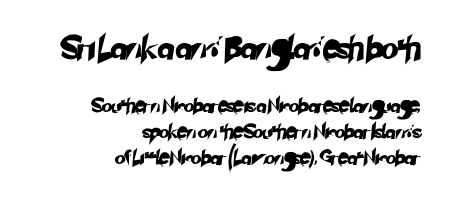
These lines stack with their right ends in a neat column. Beneath every word, the page is bare. Which of the two is more prominent by size? The first, at the top. In terms of letterspacing, this is plain default setting.
